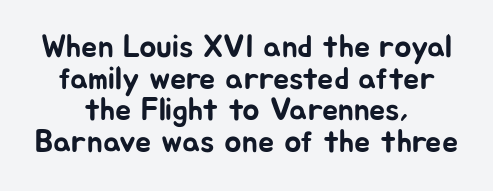
The image shows 32 px sans-serif type, upright; set centered, tight line spacing (0.99x), normal letter spacing, not underlined; low stroke contrast and a medium x-height.
